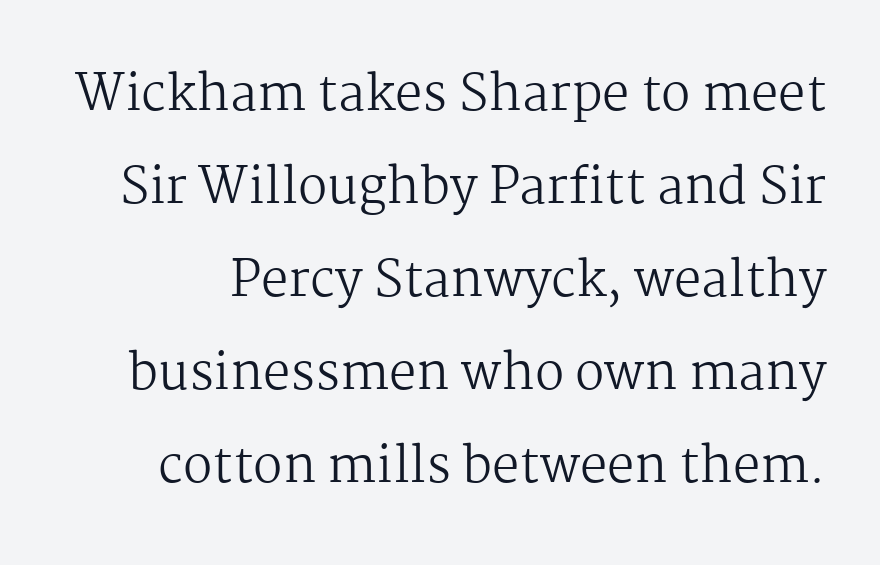
Does the type have serifs? Yes, each stem ends in a small foot. The face used here is proportionally spaced, like ordinary book or web type. The face used here is rendered with its standard letterfit. Each row of text sits above clean, open space. Stems here are at most as thick as an everyday book face.
